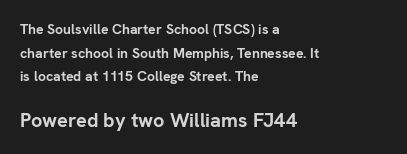
{"italic": "no", "bold": "yes", "underline": "no", "align": "left", "line_spacing": "normal", "line_spacing_ratio": 1.69, "letter_spacing": "normal", "letter_spacing_em": 0.0, "larger_block": "second", "size_ratio": 1.43, "glyph_px": 20}
